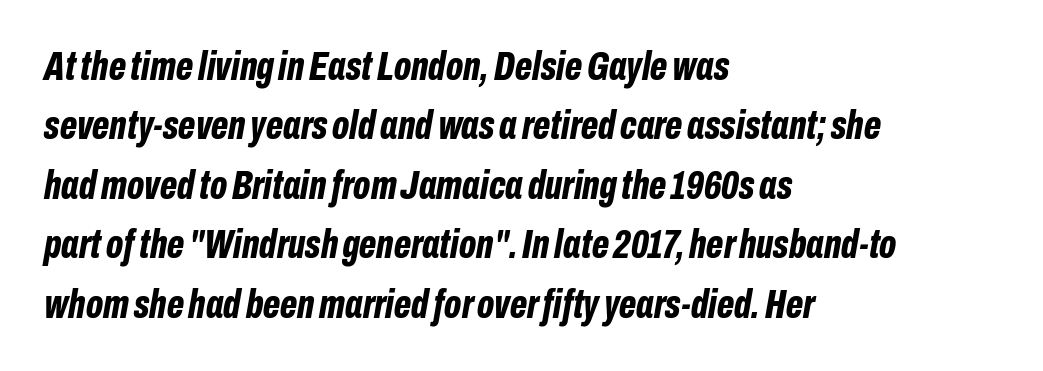
Q: Is the text bold? A: Yes.
Q: Is the text italic (slanted)? A: Yes, it leans right by about 10 degrees.
Q: Is the text underlined? A: No.
Q: How is the paragraph aligned? A: Left-aligned.
Q: Is the spacing between letters normal or unusually wide? A: Normal.
Q: Is the spacing between lines tight, normal or loose? A: Normal.
Q: Width (condensed, normal, or wide)? A: Condensed.
Q: Stroke contrast? A: Low.
Q: x-height? A: Medium.
Q: Monospaced? A: No.
